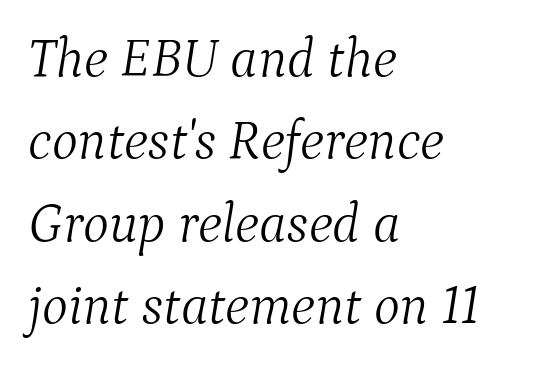
Q: Is the text bold? A: No.
Q: Is the text italic (slanted)? A: Yes, it leans right by about 9 degrees.
Q: Is the typeface a serif or a sans-serif typeface? A: Serif.
Q: Is the text underlined? A: No.
Q: How is the paragraph aligned? A: Left-aligned.
Q: Is the spacing between letters normal or unusually wide? A: Normal.
Q: Is the spacing between lines tight, normal or loose? A: Normal.
Q: Width (condensed, normal, or wide)? A: Normal.
Q: Stroke contrast? A: Medium.
Q: x-height? A: Medium.
Q: Monospaced? A: No.
